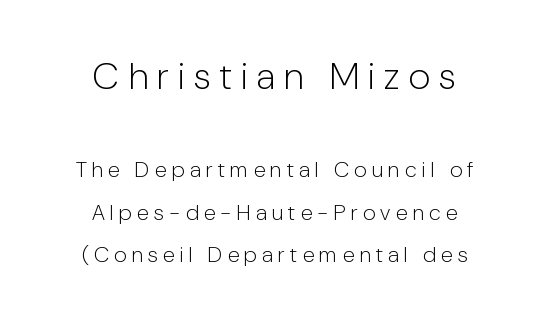
Q: Is the text bold? A: No.
Q: Is the text italic (slanted)? A: No, it is upright.
Q: Is the typeface a serif or a sans-serif typeface? A: Sans-serif.
Q: Is the text underlined? A: No.
Q: How is the paragraph aligned? A: Centered.
Q: Is the spacing between letters normal or unusually wide? A: Unusually wide.
Q: Is the spacing between lines tight, normal or loose? A: Loose.
Q: Which block of text is set in a larger size, the first (top) or the second (bottom)? A: The first (top) one.
Q: Width (condensed, normal, or wide)? A: Condensed.
Q: Stroke contrast? A: Low.
Q: x-height? A: Medium.
Q: Monospaced? A: No.
